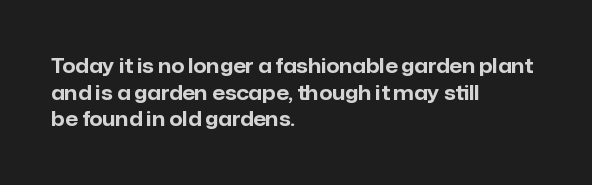
The image shows 20 px bold type, upright; set left-aligned, normal line spacing (1.33x), normal letter spacing, not underlined.
